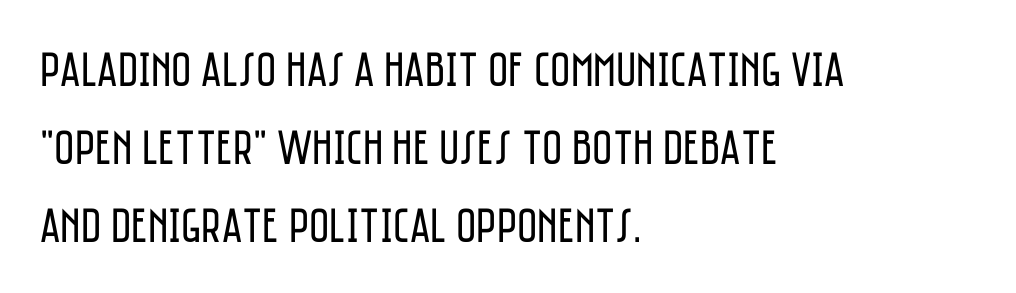
Caption: standard tracking, unaltered. The face used here is proportionally spaced, like ordinary book or web type. The cut favours lightness, reaching ordinary text weight at its darkest. Is the block centered? No — it sits flush against the left margin. Descenders are the only things crossing below the line. The typography opts for an upright posture over an oblique one.
